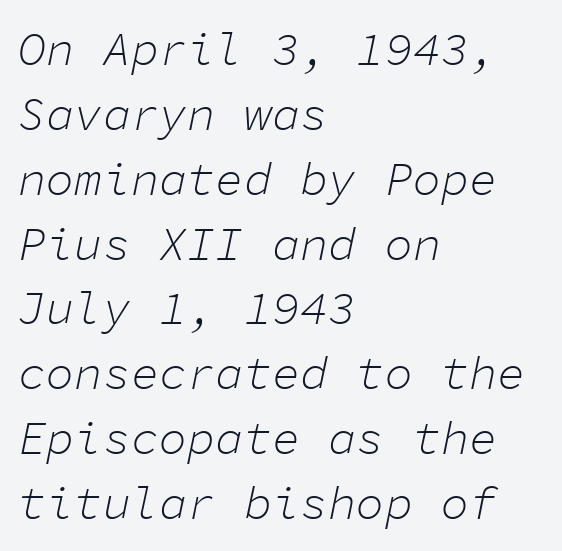
{"italic": "yes", "lean": "right", "slant_degrees": 11, "bold": "no", "weight": "light", "width": "normal", "stroke_contrast": "low", "x_height": "medium", "monospaced": "yes", "underline": "no", "align": "left", "line_spacing": "normal", "line_spacing_ratio": 1.38, "letter_spacing": "normal", "letter_spacing_em": 0.0, "glyph_px": 47}
